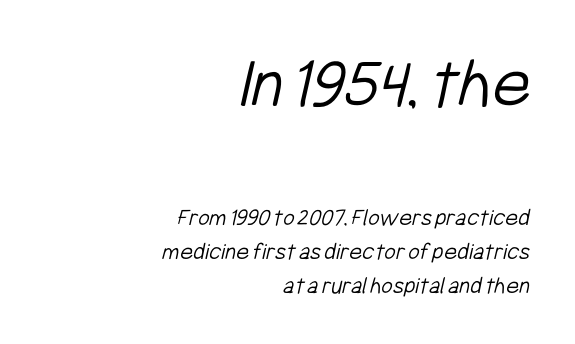
Nobody touched the tracking dial on this one. This block has exactly the height ordinary leading produces. The emphasis by scale lands on block number one, above. Descenders hang freely into open space. Typographically, this falls in the sans-serif category.
